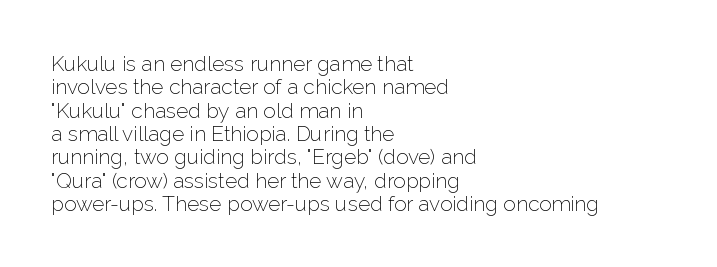
Q: Is the text bold? A: No.
Q: Is the text italic (slanted)? A: No, it is upright.
Q: Is the text underlined? A: No.
Q: How is the paragraph aligned? A: Left-aligned.
Q: Is the spacing between letters normal or unusually wide? A: Normal.
Q: Is the spacing between lines tight, normal or loose? A: Tight.
